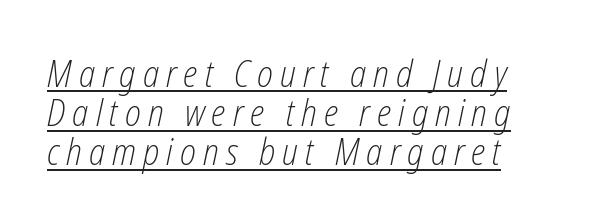
{"italic": "yes", "lean": "right", "slant_degrees": 12, "bold": "no", "weight": "light", "width": "condensed", "stroke_contrast": "low", "x_height": "medium", "monospaced": "no", "underline": "yes", "align": "left", "line_spacing": "tight", "line_spacing_ratio": 1.06, "glyph_px": 37}
